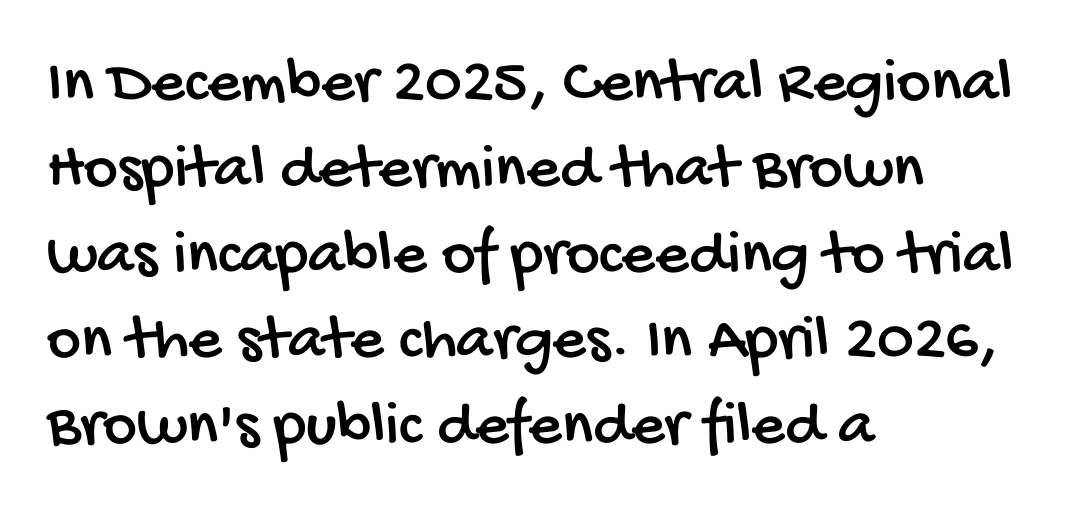
The image shows 65 px condensed sans-serif type; set left-aligned, normal line spacing (1.32x), normal letter spacing, not underlined; low stroke contrast and a large x-height.
